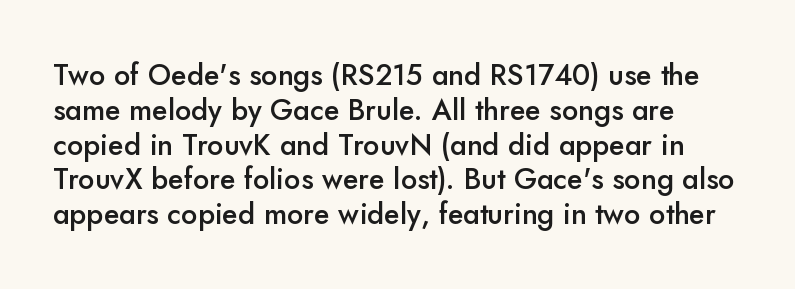
The image shows 29 px semibold sans-serif type, upright; set line spacing 1.2x, normal letter spacing, not underlined; low stroke contrast and a small x-height.
